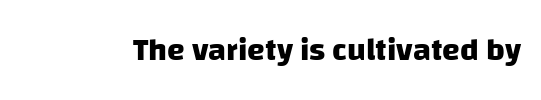
A bare baseline throughout the passage. What stands out about the letter spacing? Nothing — it is the standard amount. The letters advance in unequal steps, a hallmark of proportional type. A sans-serif font was chosen for this passage.
